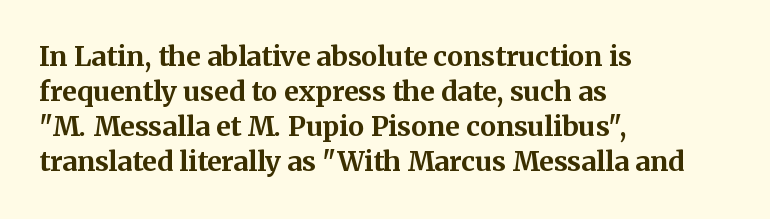
Q: Is the text bold? A: Yes.
Q: Is the text italic (slanted)? A: No, it is upright.
Q: Is the text underlined? A: No.
Q: How is the paragraph aligned? A: Left-aligned.
Q: Is the spacing between letters normal or unusually wide? A: Normal.
Q: Is the spacing between lines tight, normal or loose? A: Normal.
